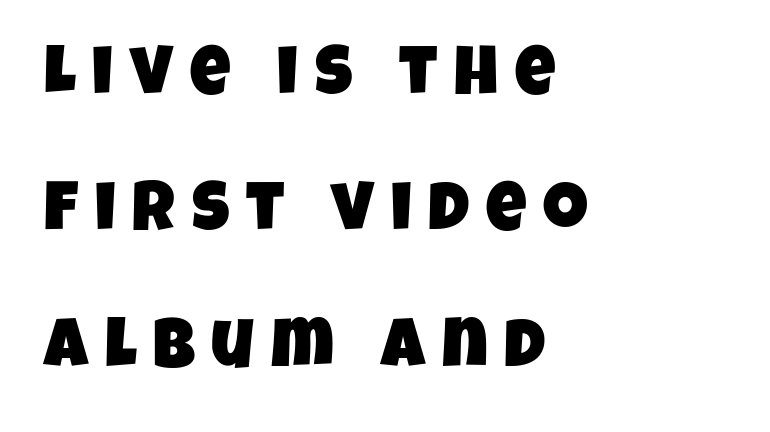
Someone cranked the tracking dial way up on this one. Lines of text with bare space underneath. Regarding leading, the lines here are spaced well apart. A classic flush-left, rag-right setting is used for this passage. Does the type have serifs? No, each stem ends abruptly. These lines are rendered in a variable-pitch font.
